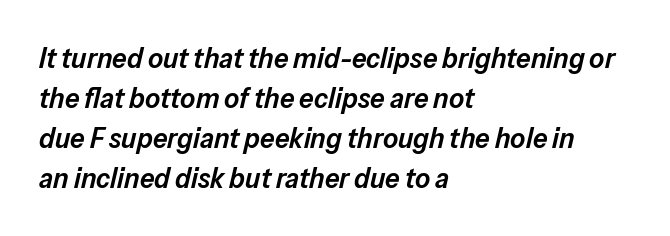
The image shows 29 px semibold type, italic (leaning right); set left-aligned, normal line spacing (1.38x), normal letter spacing, not underlined; low stroke contrast and a medium x-height.
